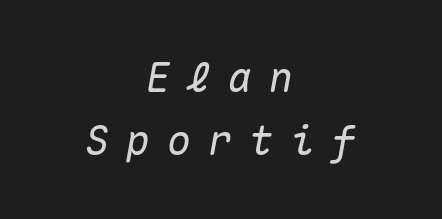
{"italic": "yes", "lean": "right", "slant_degrees": 10, "width": "normal", "stroke_contrast": "medium", "x_height": "medium", "monospaced": "yes", "underline": "no", "align": "center", "line_spacing": "normal", "line_spacing_ratio": 1.54, "letter_spacing": "wide", "letter_spacing_em": 0.4, "glyph_px": 41}
